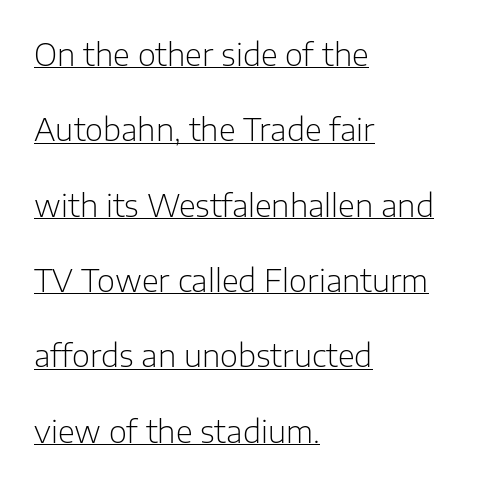
The image shows 31 px light sans-serif type, upright; set left-aligned, loose line spacing (2.43x), normal letter spacing, underlined; low stroke contrast and a medium x-height.
